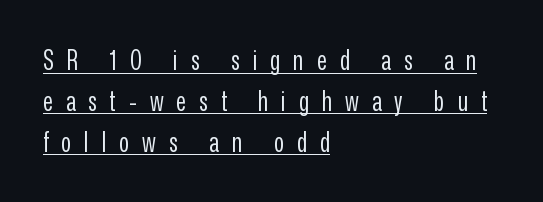
Summary of weight: not heavy and not bold. The typesetter has applied underlining to the passage shown. One glance says typical: line gaps are just what's usual. Casual observation: everything's shoved over to the left. Tall strokes in this sample are plumb rather than angled.
